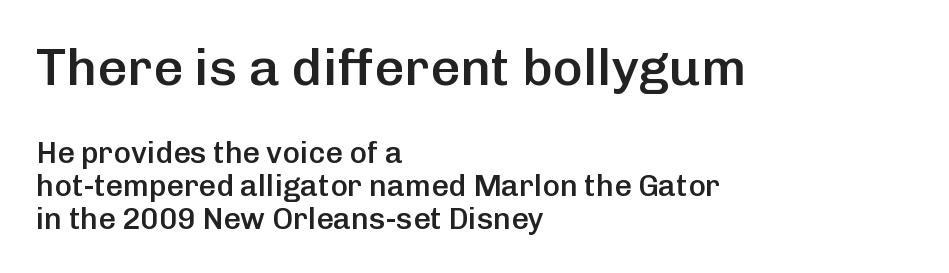
The image shows 52 px semibold sans-serif type, upright; set left-aligned, tight line spacing (1.09x), normal letter spacing, not underlined; the first (top) block is 1.73x larger; low stroke contrast and a medium x-height.
